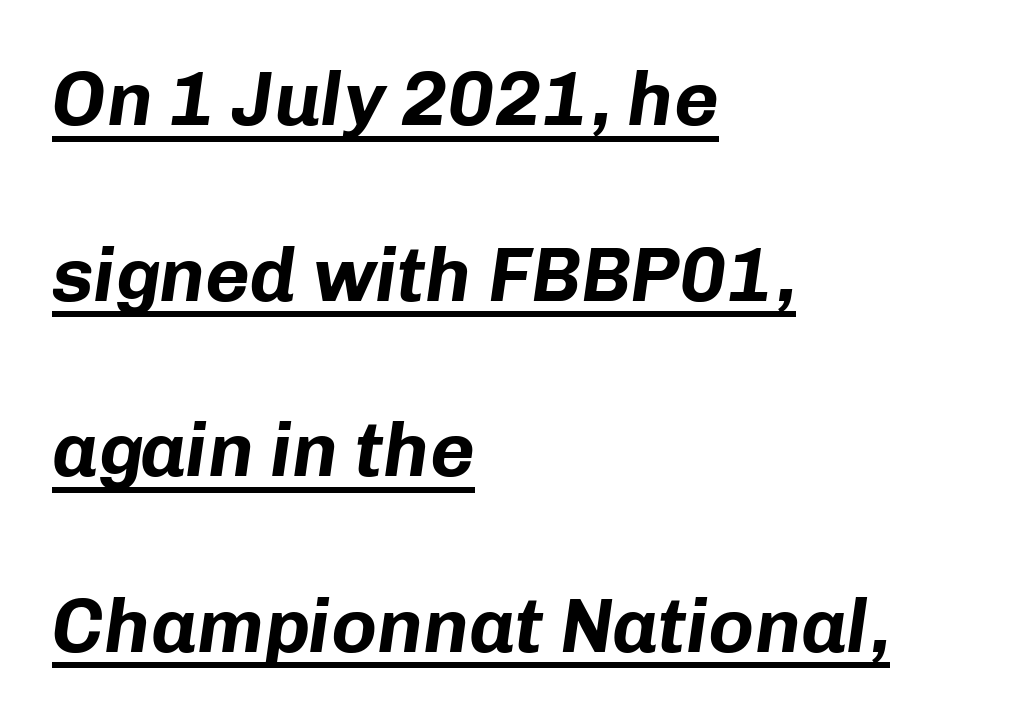
The image shows 77 px bold type, italic (leaning right); set left-aligned, loose line spacing (2.28x), normal letter spacing, underlined; low stroke contrast and a medium x-height.
